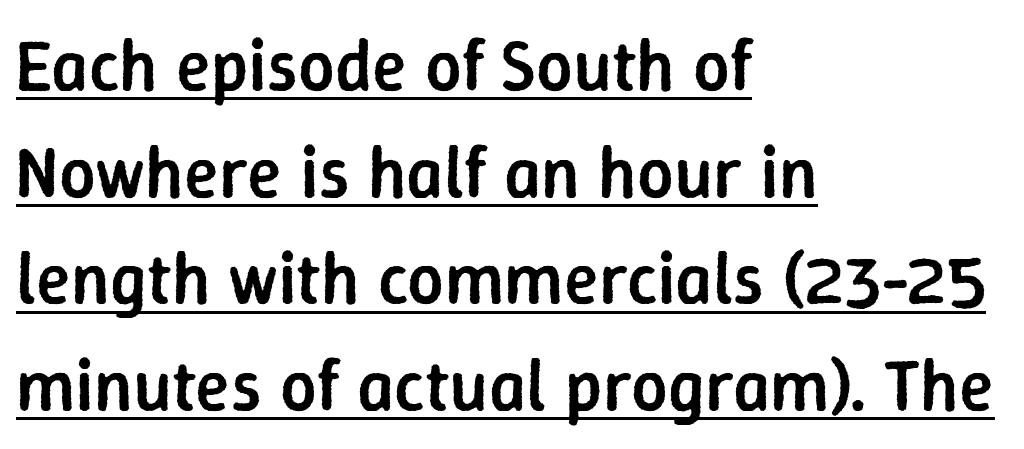
This sample has the flowing, uneven cadence of proportional lettering. Each line of the rendering has a horizontal stroke beneath the glyphs. Look at the tracking — it's just the regular setting, nothing added. The letters stand straight up with perfectly vertical stems. Honestly, the row spacing looks completely unremarkable.
